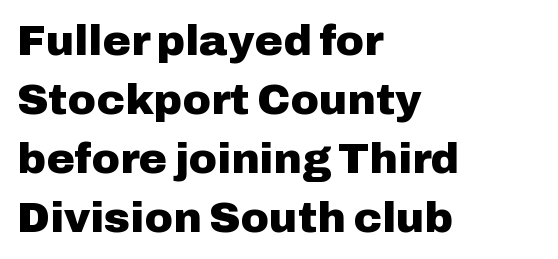
{"serif": "no", "italic": "no", "bold": "yes", "weight": "heavy", "width": "normal", "stroke_contrast": "low", "x_height": "medium", "monospaced": "no", "underline": "no", "align": "left", "line_spacing": "normal", "line_spacing_ratio": 1.37, "letter_spacing": "normal", "letter_spacing_em": 0.0, "glyph_px": 43}
